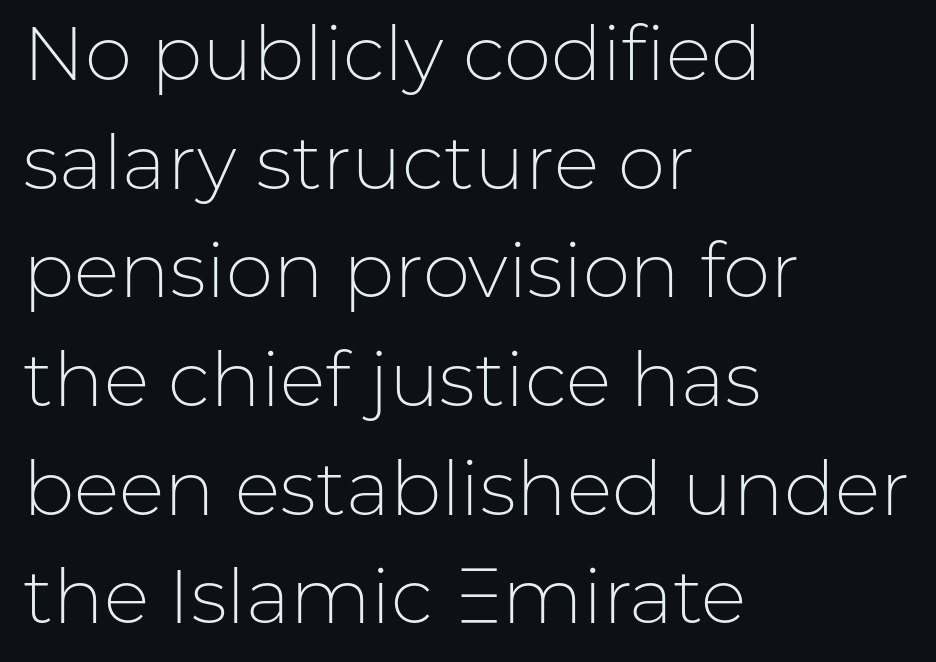
{"serif": "no", "italic": "no", "bold": "no", "weight": "light", "width": "normal", "stroke_contrast": "low", "x_height": "medium", "monospaced": "no", "underline": "no", "align": "left", "line_spacing": "normal", "line_spacing_ratio": 1.43, "letter_spacing": "normal", "letter_spacing_em": 0.0, "glyph_px": 76}
